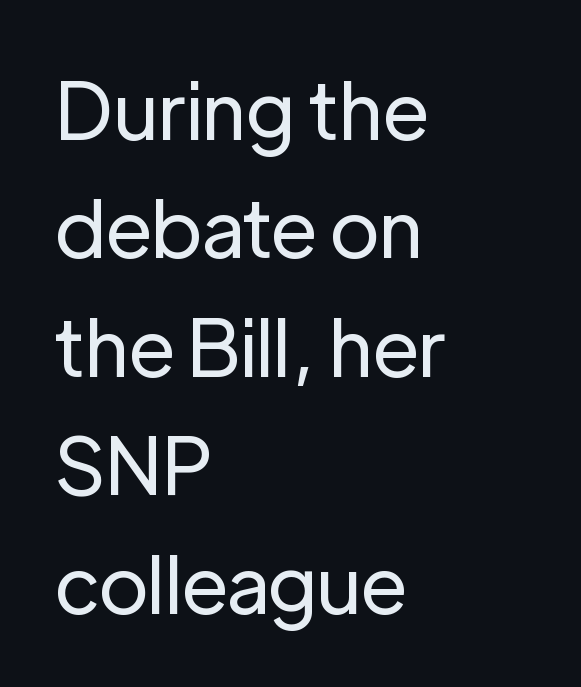
The image shows 79 px regular-weight sans-serif type, upright; set left-aligned, normal line spacing (1.5x), normal letter spacing, not underlined; low stroke contrast and a medium x-height.
